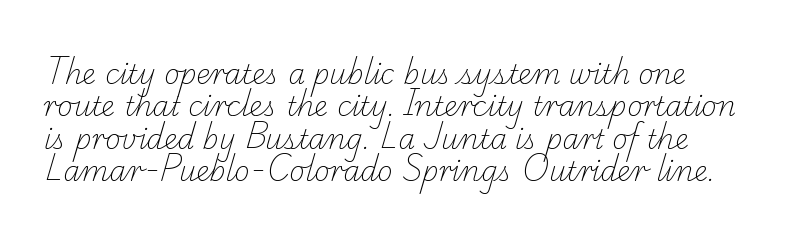
Just letters on the line, the space beneath them empty. Weight: regular or lighter. The letters sit at their default tracking, neither squeezed nor spread.
